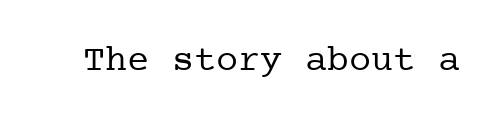
{"serif": "yes", "italic": "no", "bold": "no", "weight": "regular", "width": "normal", "stroke_contrast": "low", "x_height": "medium", "underline": "no", "letter_spacing": "normal", "letter_spacing_em": 0.0, "glyph_px": 37}
